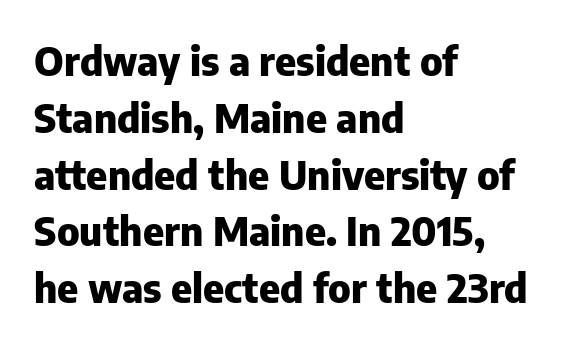
The image shows 40 px heavy sans-serif type, upright; set left-aligned, normal line spacing (1.42x), normal letter spacing, not underlined; low stroke contrast and a medium x-height.
